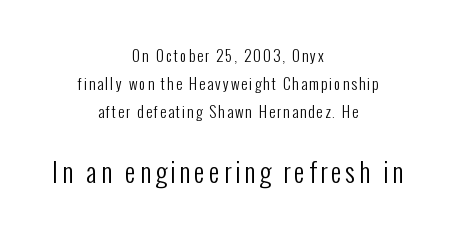
Q: Is the text bold? A: No.
Q: Is the text italic (slanted)? A: No, it is upright.
Q: Is the text underlined? A: No.
Q: How is the paragraph aligned? A: Centered.
Q: Which block of text is set in a larger size, the first (top) or the second (bottom)? A: The second (bottom) one.
